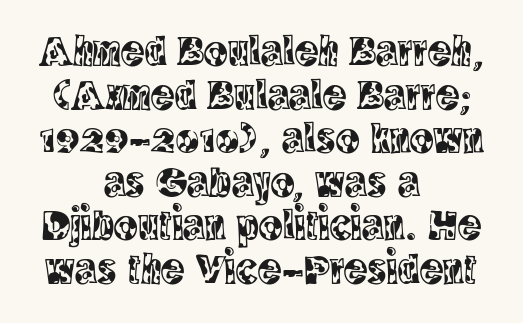
The image shows 44 px condensed serif type, upright; set centered, tight line spacing (0.99x), normal letter spacing, not underlined; a large x-height.
